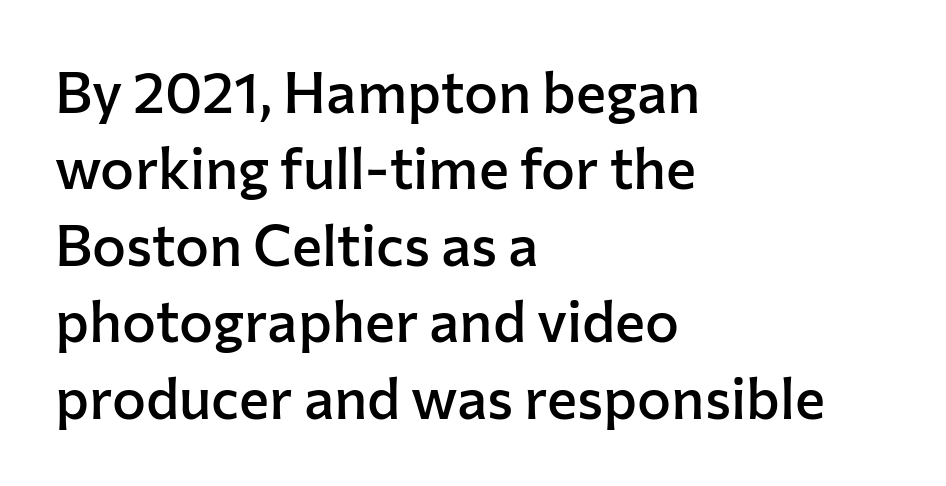
Q: Is the text bold? A: Semi-bold.
Q: Is the text italic (slanted)? A: No, it is upright.
Q: Is the typeface a serif or a sans-serif typeface? A: Sans-serif.
Q: Is the text underlined? A: No.
Q: How is the paragraph aligned? A: Left-aligned.
Q: Is the spacing between letters normal or unusually wide? A: Normal.
Q: Is the spacing between lines tight, normal or loose? A: Normal.
Q: Width (condensed, normal, or wide)? A: Normal.
Q: Stroke contrast? A: Low.
Q: x-height? A: Medium.
Q: Monospaced? A: No.
